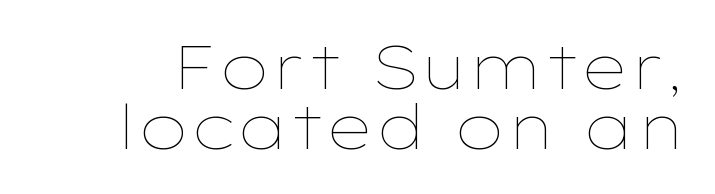
Q: Is the text bold? A: No.
Q: Is the text italic (slanted)? A: No, it is upright.
Q: Is the text underlined? A: No.
Q: Is the spacing between letters normal or unusually wide? A: Normal.
Q: Is the spacing between lines tight, normal or loose? A: Tight.
Q: Width (condensed, normal, or wide)? A: Wide.
Q: Stroke contrast? A: Low.
Q: x-height? A: Medium.
Q: Monospaced? A: No.
